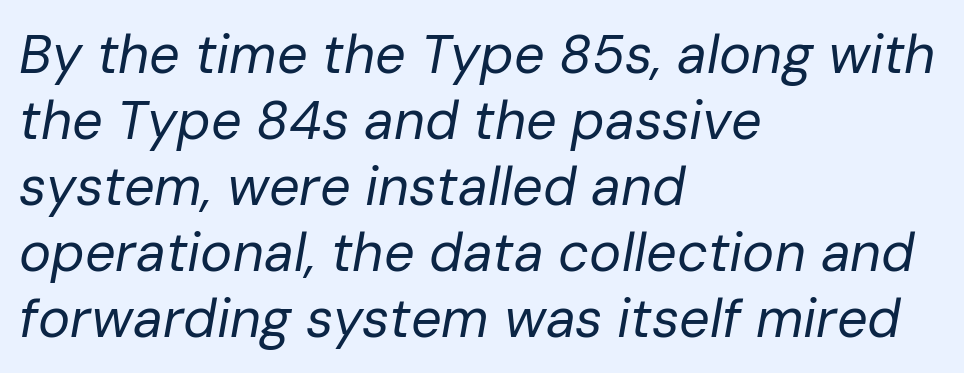
The face used here has a pronounced slope to its letters. The compositor pushed each line to the left boundary. Check the space under the baseline: it is left empty. A typesetter would call this zero additional tracking. Spacing verdict: proportional, widths tailored to each character.
